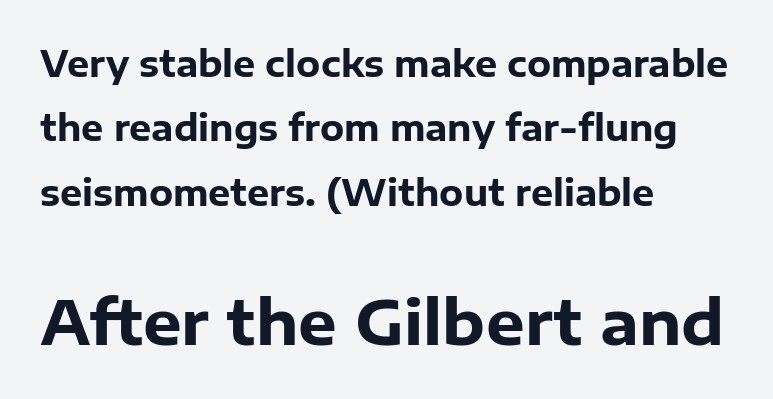
Glance below the letters and you will spot only blank space. Of the two passages, the one underneath uses the larger point size. The letters stand straight up with perfectly vertical stems. Tracking here is standard; glyphs follow each other at the usual distance. The lines are quadded left.
